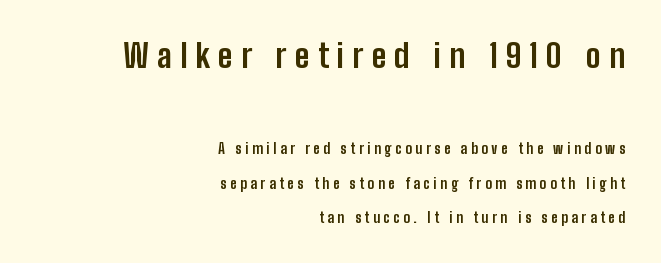
Q: Is the text bold? A: Yes.
Q: Is the text italic (slanted)? A: No, it is upright.
Q: Is the typeface a serif or a sans-serif typeface? A: Sans-serif.
Q: Is the text underlined? A: No.
Q: How is the paragraph aligned? A: Right-aligned.
Q: Is the spacing between letters normal or unusually wide? A: Unusually wide.
Q: Is the spacing between lines tight, normal or loose? A: Loose.
Q: Which block of text is set in a larger size, the first (top) or the second (bottom)? A: The first (top) one.
Q: Width (condensed, normal, or wide)? A: Condensed.
Q: Stroke contrast? A: Low.
Q: x-height? A: Medium.
Q: Monospaced? A: No.
